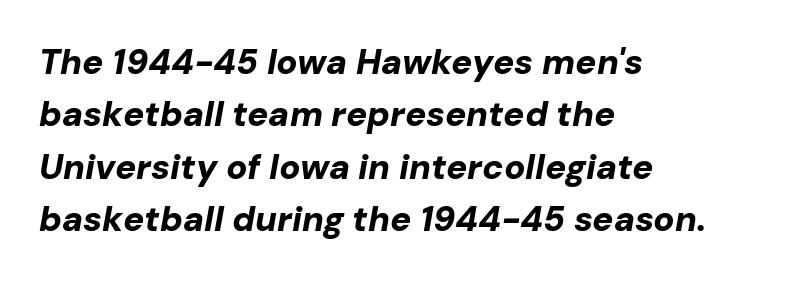
The passage shown is emphatically bold. Only glyphs here, with clear space below each row. The lettering tilts uniformly, giving the passage an italic look. Is this a fixed-width face? No — the glyphs have proportional, varying widths.
